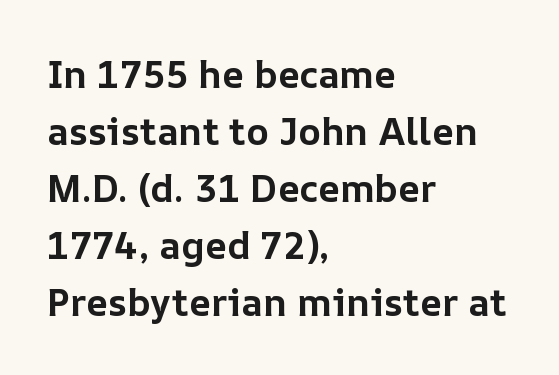
Q: Is the text bold? A: Yes.
Q: Is the text italic (slanted)? A: No, it is upright.
Q: Is the text underlined? A: No.
Q: How is the paragraph aligned? A: Left-aligned.
Q: Is the spacing between letters normal or unusually wide? A: Normal.
Q: Is the spacing between lines tight, normal or loose? A: Normal.
Q: Width (condensed, normal, or wide)? A: Normal.
Q: Stroke contrast? A: Low.
Q: x-height? A: Medium.
Q: Monospaced? A: No.
